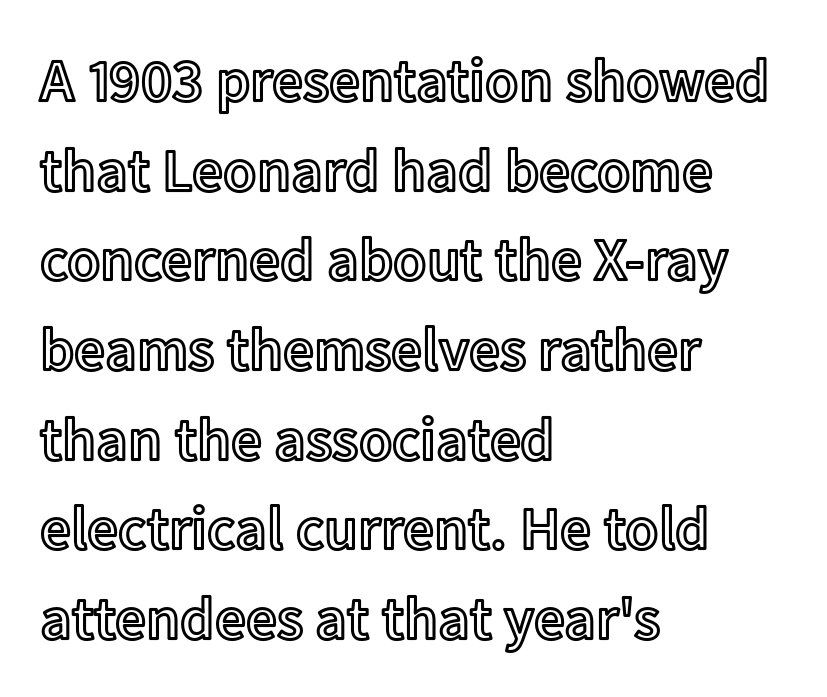
Q: Is the text italic (slanted)? A: No, it is upright.
Q: Is the text underlined? A: No.
Q: How is the paragraph aligned? A: Left-aligned.
Q: Is the spacing between letters normal or unusually wide? A: Normal.
Q: Is the spacing between lines tight, normal or loose? A: Normal.
Q: Width (condensed, normal, or wide)? A: Normal.
Q: x-height? A: Medium.
Q: Monospaced? A: No.
